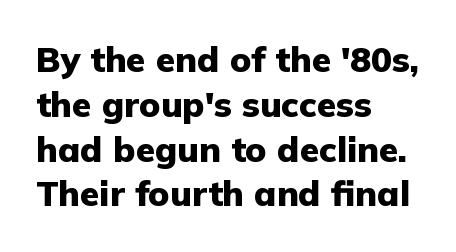
{"serif": "no", "italic": "no", "bold": "yes", "weight": "heavy", "width": "normal", "stroke_contrast": "low", "x_height": "medium", "monospaced": "no", "underline": "no", "align": "left", "line_spacing": "normal", "line_spacing_ratio": 1.28, "letter_spacing": "normal", "letter_spacing_em": 0.0, "glyph_px": 35}
